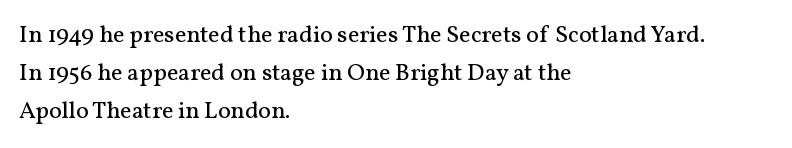
Caption: standard tracking, unaltered. How would I describe the line gaps? Plain and ordinary. Notice how the stems are strictly vertical — no italics here. The typeface has the unassuming heft of standard copy or less. The lines are quadded left.
